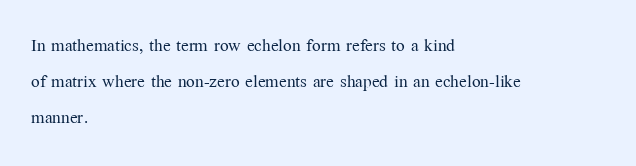
The image shows 23 px text type, upright; set left-aligned, normal line spacing (1.57x), normal letter spacing, not underlined.
